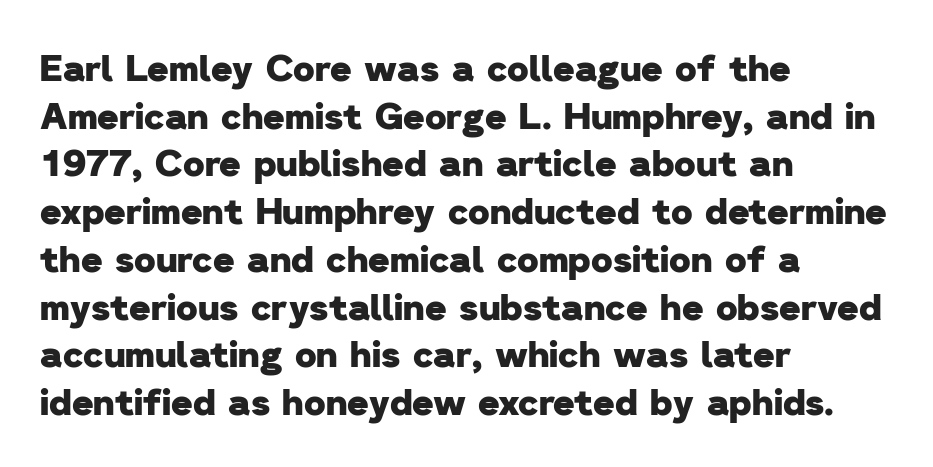
The glyphs in this specimen are sans serif. Look at the stroke-to-counter ratio: heavy, a bold. The gaps between neighbouring characters are ordinary and unremarkable. Varying glyph widths throughout — classic text-font behaviour. Whoever set this chose a conventional vertical rhythm. These lines stack with their left ends in a neat column.
